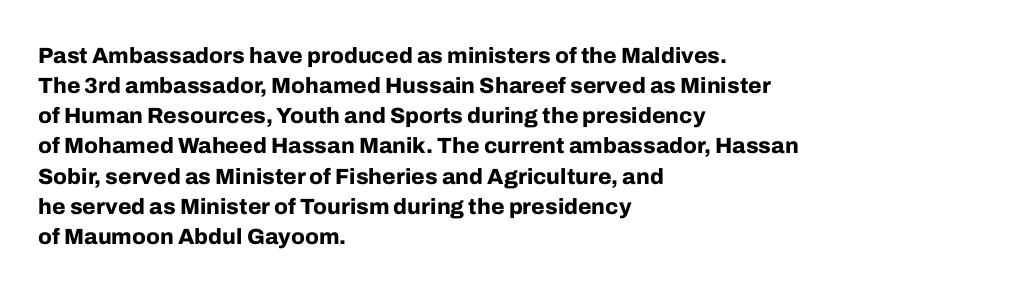
The image shows 22 px bold type, upright; set left-aligned, normal line spacing (1.37x), normal letter spacing, not underlined.
